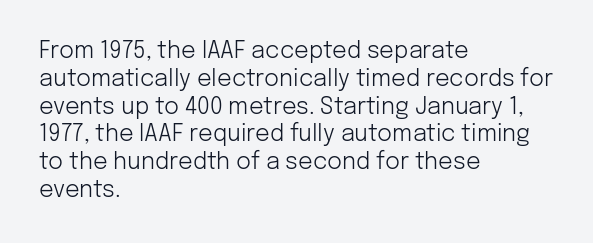
The image shows 23 px text type, upright; set left-aligned, line spacing 1.21x, normal letter spacing, not underlined.
